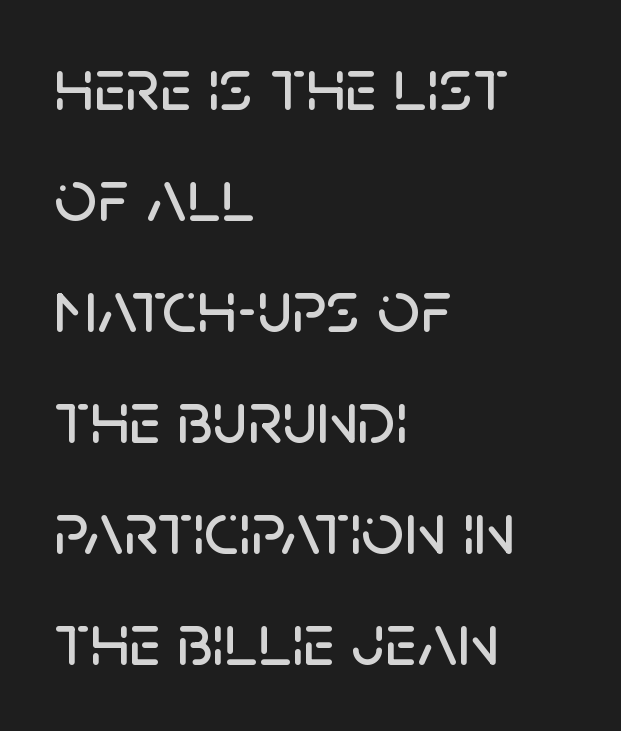
Q: Is the text italic (slanted)? A: No, it is upright.
Q: Is the typeface a serif or a sans-serif typeface? A: Sans-serif.
Q: Is the text underlined? A: No.
Q: How is the paragraph aligned? A: Left-aligned.
Q: Is the spacing between letters normal or unusually wide? A: Normal.
Q: Is the spacing between lines tight, normal or loose? A: Normal.
Q: Width (condensed, normal, or wide)? A: Normal.
Q: Stroke contrast? A: Low.
Q: x-height? A: Large.
Q: Monospaced? A: No.
